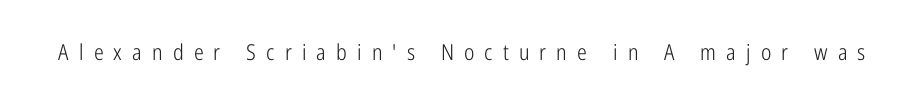
{"italic": "no", "bold": "no", "underline": "no", "letter_spacing": "wide", "letter_spacing_em": 0.46, "glyph_px": 22}
